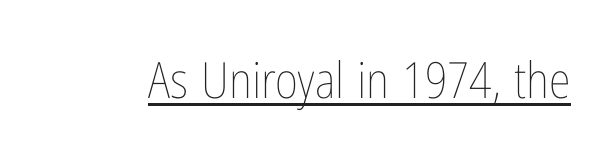
Varying glyph widths throughout — classic text-font behaviour. Compared with typical body copy, the letter spacing here is the same. The typography opts for an upright posture over an oblique one. Bold? No — there's no thickening of the strokes. The lettering is marked with a stroke running underneath it.
